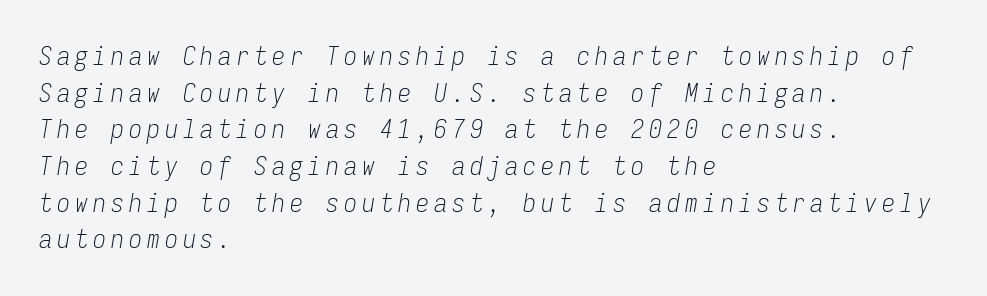
This reads as an unemphasized weight, regular at the heaviest. The rows are spaced the way most documents space them. The text carries the slant typical of an italic or oblique font. The passage shown is not underscored anywhere. The rag falls on the right side of this text block.
